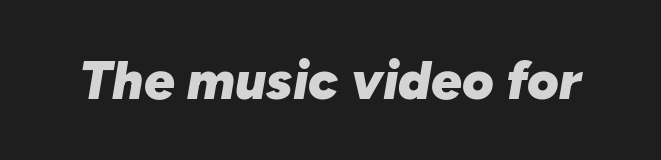
{"italic": "yes", "lean": "right", "slant_degrees": 10, "bold": "yes", "weight": "heavy", "width": "normal", "stroke_contrast": "low", "x_height": "medium", "monospaced": "no", "underline": "no", "letter_spacing": "normal", "letter_spacing_em": 0.0, "glyph_px": 54}
